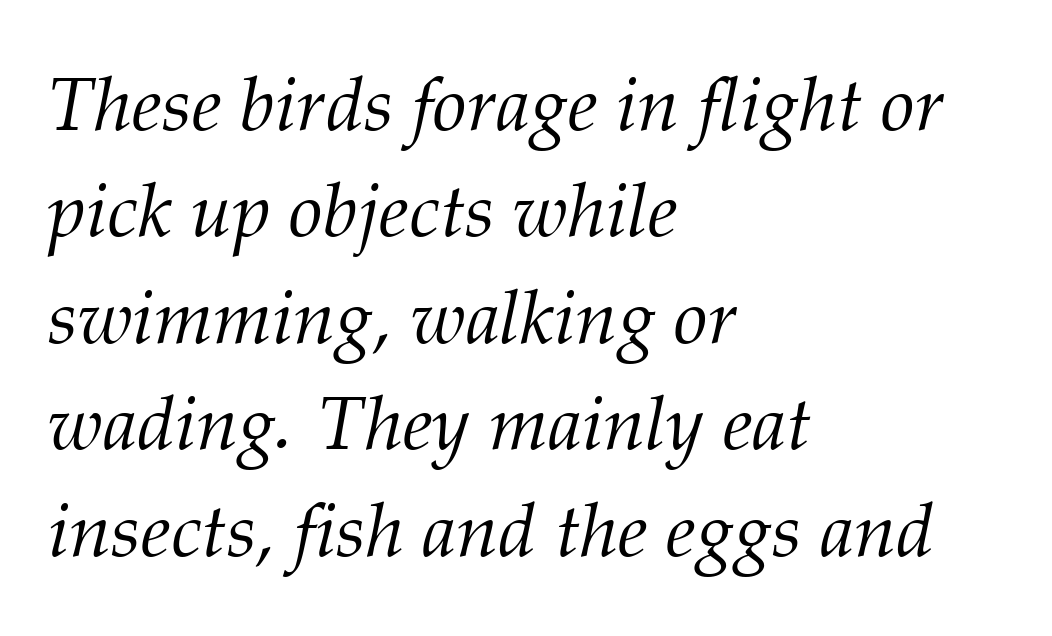
{"serif": "yes", "italic": "yes", "lean": "right", "slant_degrees": 12, "bold": "no", "weight": "light", "width": "normal", "stroke_contrast": "medium", "x_height": "medium", "monospaced": "no", "underline": "no", "align": "left", "line_spacing": "normal", "line_spacing_ratio": 1.4, "letter_spacing": "normal", "letter_spacing_em": 0.0, "glyph_px": 76}
